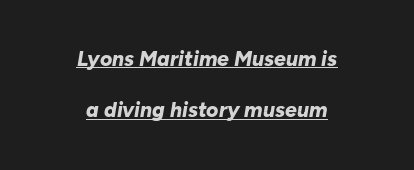
{"italic": "yes", "lean": "right", "slant_degrees": 10, "bold": "yes", "underline": "yes", "align": "center", "line_spacing": "loose", "line_spacing_ratio": 2.44, "letter_spacing": "normal", "letter_spacing_em": 0.0, "glyph_px": 21}
